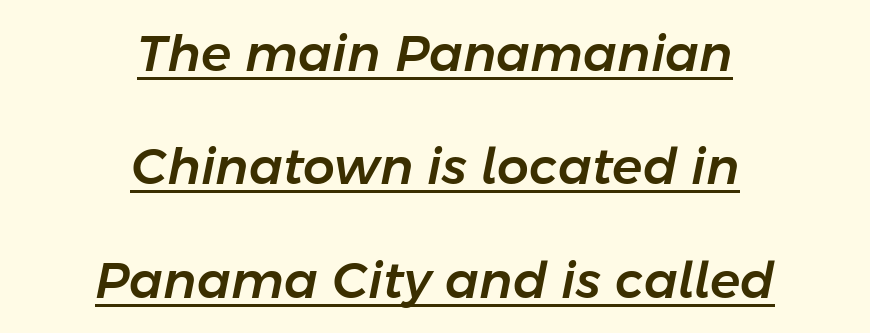
The image shows 50 px text type, italic (leaning right); set centered, loose line spacing (2.27x), normal letter spacing, underlined; low stroke contrast and a medium x-height.
